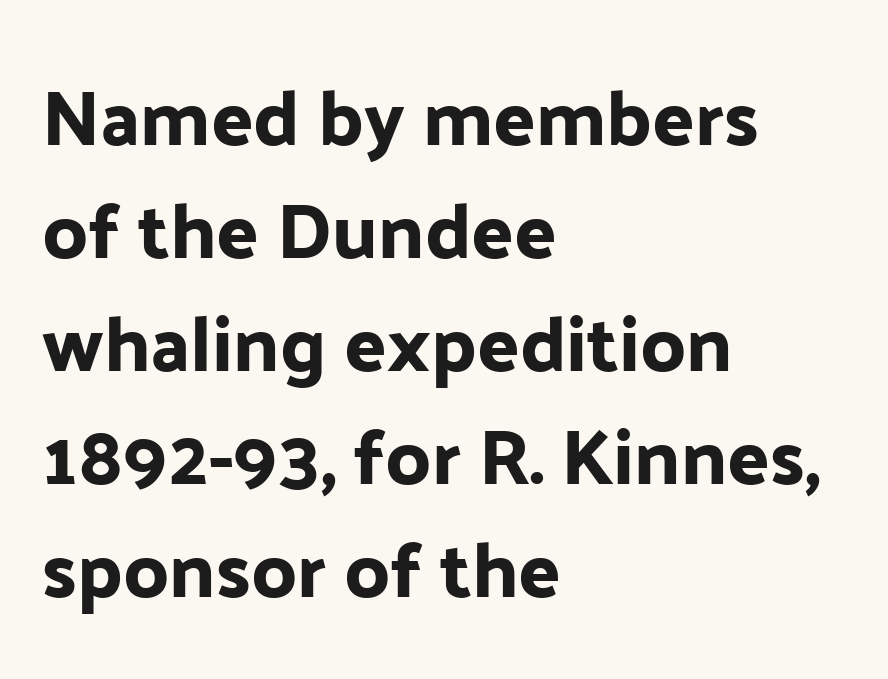
Q: Is the text italic (slanted)? A: No, it is upright.
Q: Is the typeface a serif or a sans-serif typeface? A: Sans-serif.
Q: Is the text underlined? A: No.
Q: How is the paragraph aligned? A: Left-aligned.
Q: Is the spacing between letters normal or unusually wide? A: Normal.
Q: Is the spacing between lines tight, normal or loose? A: Normal.
Q: Width (condensed, normal, or wide)? A: Normal.
Q: Stroke contrast? A: Low.
Q: x-height? A: Medium.
Q: Monospaced? A: No.
